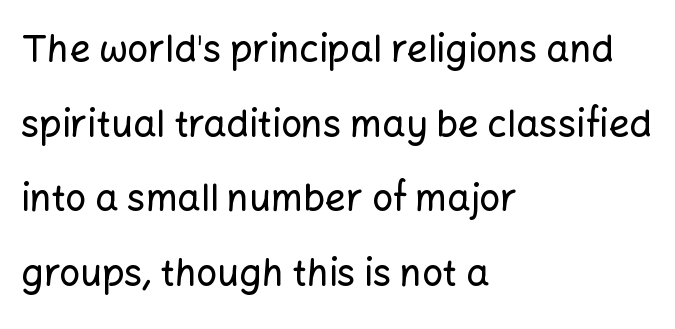
The image shows 37 px sans-serif type, upright; set left-aligned, loose line spacing (2.02x), normal letter spacing, not underlined; low stroke contrast and a medium x-height.
